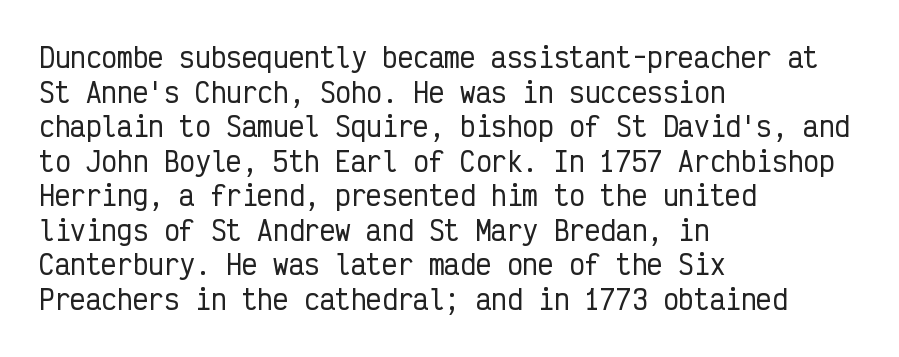
Reading down the block, your eye returns to a fixed left position each line. The line-height multiplier appears to be the usual default. Anything drawn beneath the words? Only blank space. Nope, not italic — everything's standing straight. No extra tracking has been applied to these lines.
